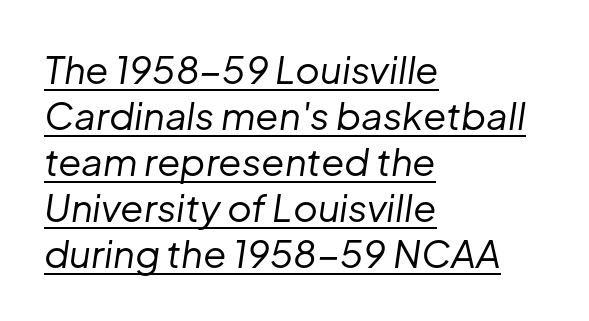
{"italic": "yes", "lean": "right", "slant_degrees": 8, "bold": "no", "weight": "regular", "width": "normal", "stroke_contrast": "low", "x_height": "medium", "monospaced": "no", "underline": "yes", "align": "left", "line_spacing_ratio": 1.21, "letter_spacing": "normal", "letter_spacing_em": 0.0, "glyph_px": 38}
